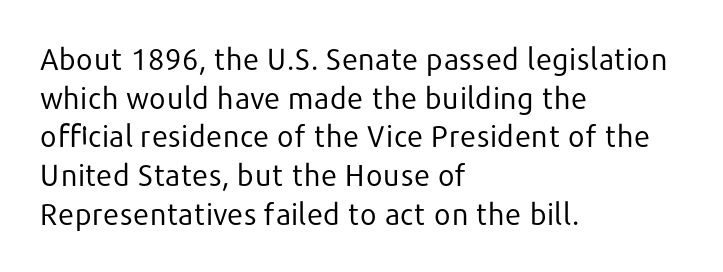
{"serif": "no", "italic": "no", "bold": "no", "weight": "regular", "width": "normal", "stroke_contrast": "low", "x_height": "medium", "monospaced": "no", "underline": "no", "align": "left", "line_spacing": "normal", "line_spacing_ratio": 1.29, "letter_spacing": "normal", "letter_spacing_em": 0.0, "glyph_px": 30}
